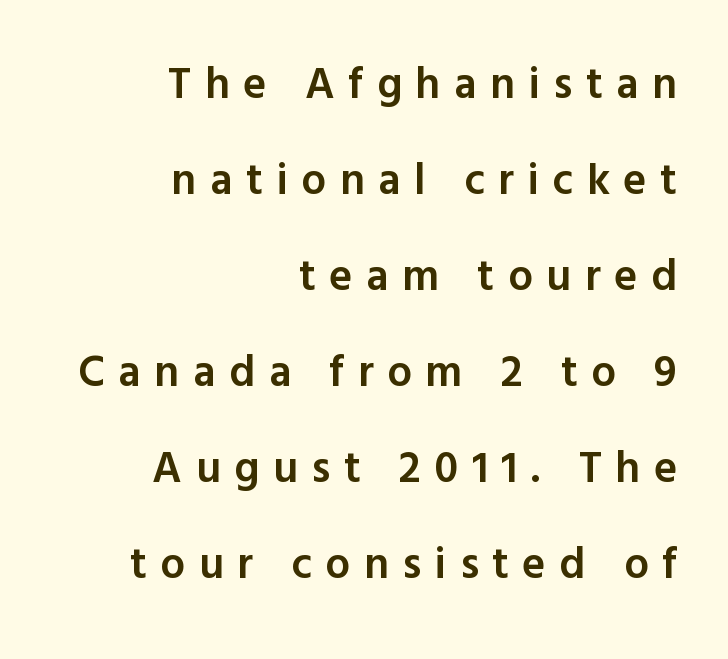
{"serif": "no", "italic": "no", "bold": "semi", "weight": "semibold", "width": "normal", "x_height": "medium", "monospaced": "no", "underline": "no", "align": "right", "line_spacing": "loose", "line_spacing_ratio": 2.18, "letter_spacing": "wide", "letter_spacing_em": 0.31, "glyph_px": 44}
